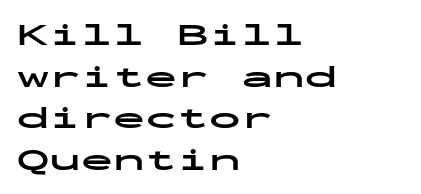
Chunky letters — that's bold for sure. Each new line begins a customary step beneath the previous one. Beneath every word, the page is bare. Letterform terminals end flat and unadorned throughout the passage. Each letter, wide or thin by design, is forced into the same width here. Each line starts at the same left margin while the right side varies.
